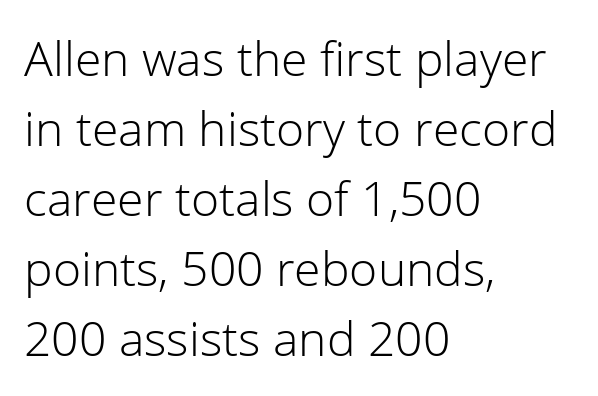
Q: Is the text bold? A: No.
Q: Is the text italic (slanted)? A: No, it is upright.
Q: Is the typeface a serif or a sans-serif typeface? A: Sans-serif.
Q: Is the text underlined? A: No.
Q: How is the paragraph aligned? A: Left-aligned.
Q: Is the spacing between letters normal or unusually wide? A: Normal.
Q: Is the spacing between lines tight, normal or loose? A: Normal.
Q: Width (condensed, normal, or wide)? A: Normal.
Q: Stroke contrast? A: Low.
Q: x-height? A: Medium.
Q: Monospaced? A: No.
